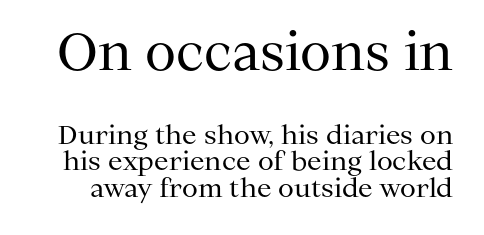
Between one letter and the next there's only the usual sliver of space. Rows of type sit shoulder to shoulder in the vertical direction. These lines were composed using upright roman letters. Letters rest on an invisible, unmarked baseline.
